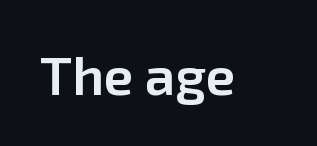
Q: Is the text bold? A: Semi-bold.
Q: Is the text italic (slanted)? A: No, it is upright.
Q: Is the typeface a serif or a sans-serif typeface? A: Sans-serif.
Q: Is the text underlined? A: No.
Q: Is the spacing between letters normal or unusually wide? A: Normal.
Q: Width (condensed, normal, or wide)? A: Normal.
Q: Stroke contrast? A: Low.
Q: x-height? A: Medium.
Q: Monospaced? A: No.
